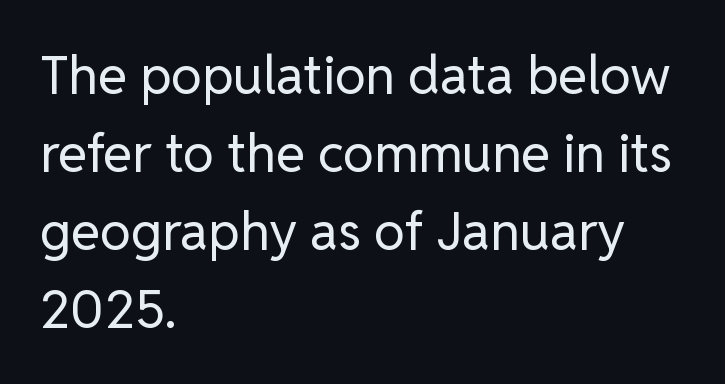
The image shows 53 px regular-weight sans-serif type, upright; set left-aligned, normal line spacing (1.47x), normal letter spacing, not underlined; low stroke contrast and a medium x-height.
